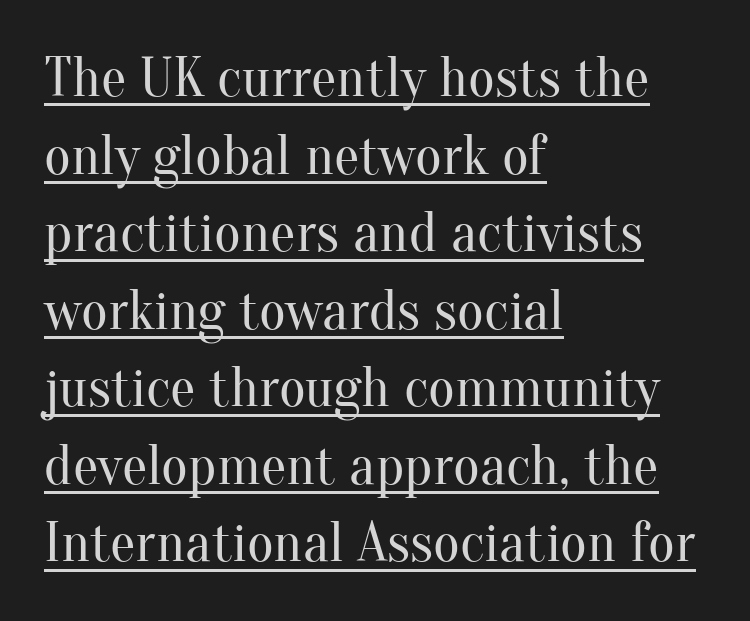
The characters are drawn with everyday or finer stroke widths. Reading down the block, your eye returns to a fixed left position each line. Honestly, the row spacing looks completely unremarkable. The passage shown is typed in a proportional face where columns would drift. The font family rendered here belongs to the serif group. The glyphs are accompanied by a horizontal stroke just below them.
